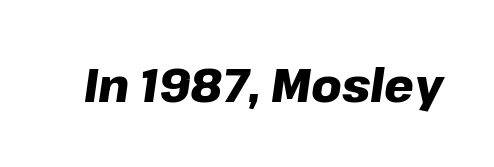
The image shows 47 px heavy type, italic (leaning right); set normal letter spacing, not underlined; low stroke contrast and a medium x-height.
